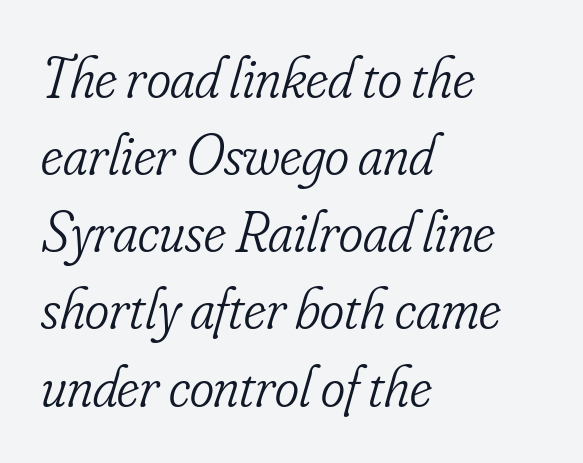
{"serif": "yes", "italic": "yes", "lean": "right", "slant_degrees": 16, "bold": "no", "weight": "light", "width": "condensed", "stroke_contrast": "low", "x_height": "small", "monospaced": "no", "underline": "no", "align": "left", "line_spacing": "normal", "line_spacing_ratio": 1.33, "letter_spacing": "normal", "letter_spacing_em": 0.0, "glyph_px": 58}
